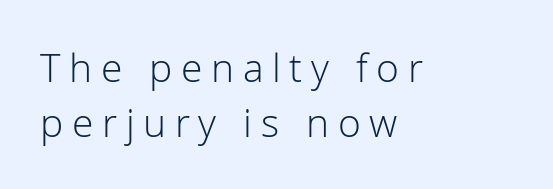
{"serif": "no", "italic": "no", "bold": "no", "weight": "light", "width": "normal", "stroke_contrast": "low", "x_height": "medium", "monospaced": "no", "underline": "no", "align": "left", "line_spacing": "normal", "line_spacing_ratio": 1.41, "letter_spacing": "wide", "letter_spacing_em": 0.22, "glyph_px": 39}
